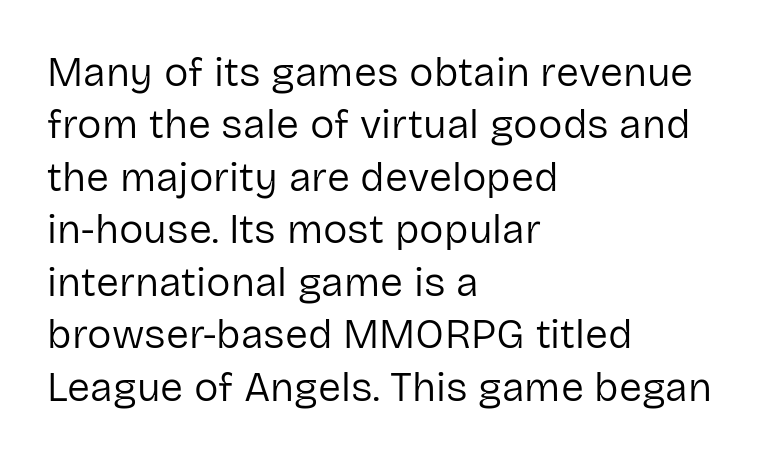
Is the stroke heavy? The answer is a plain regular-or-lighter. Is this a sans? Yes — the strokes have no serifs. Every row of glyphs begins at an identical x-position on the left. Lines of text with bare space underneath. Rendered with straight, roman letterforms. The rendering uses natural spacing where letterforms have individual widths.
